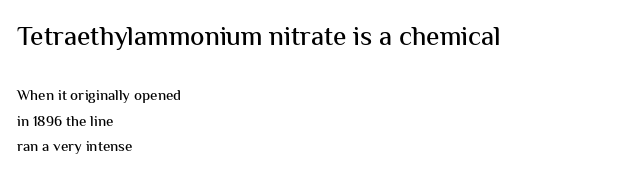
{"italic": "no", "underline": "no", "align": "left", "line_spacing": "normal", "line_spacing_ratio": 1.7, "letter_spacing": "normal", "letter_spacing_em": 0.0, "larger_block": "first", "size_ratio": 1.8, "glyph_px": 27}
